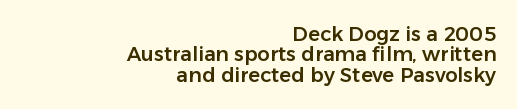
A bare baseline throughout the passage. Leading is clearly below the norm, producing a dense column. This sample uses plain, unmodified letter spacing. Where is the straight margin? On the right. Posture: vertical.
